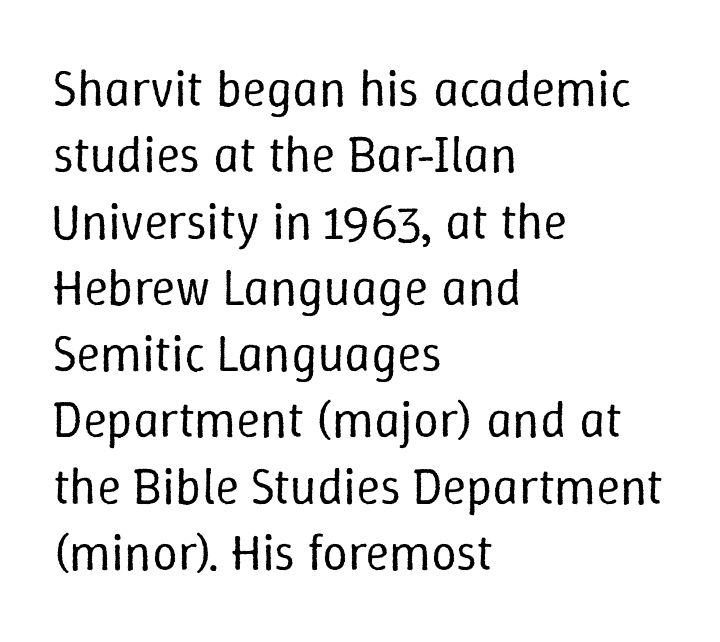
The image shows 51 px regular-weight type, upright; set left-aligned, normal line spacing (1.3x), normal letter spacing, not underlined; low stroke contrast and a medium x-height.
